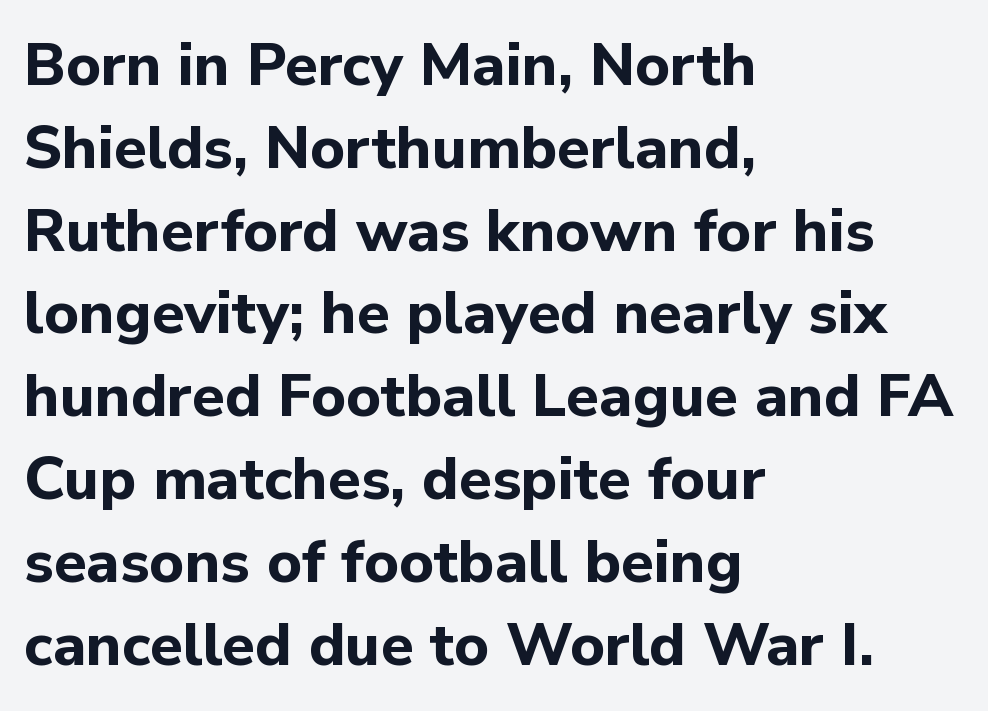
Q: Is the text bold? A: Yes.
Q: Is the text italic (slanted)? A: No, it is upright.
Q: Is the typeface a serif or a sans-serif typeface? A: Sans-serif.
Q: Is the text underlined? A: No.
Q: How is the paragraph aligned? A: Left-aligned.
Q: Is the spacing between letters normal or unusually wide? A: Normal.
Q: Is the spacing between lines tight, normal or loose? A: Normal.
Q: Width (condensed, normal, or wide)? A: Normal.
Q: Stroke contrast? A: Low.
Q: x-height? A: Medium.
Q: Monospaced? A: No.
